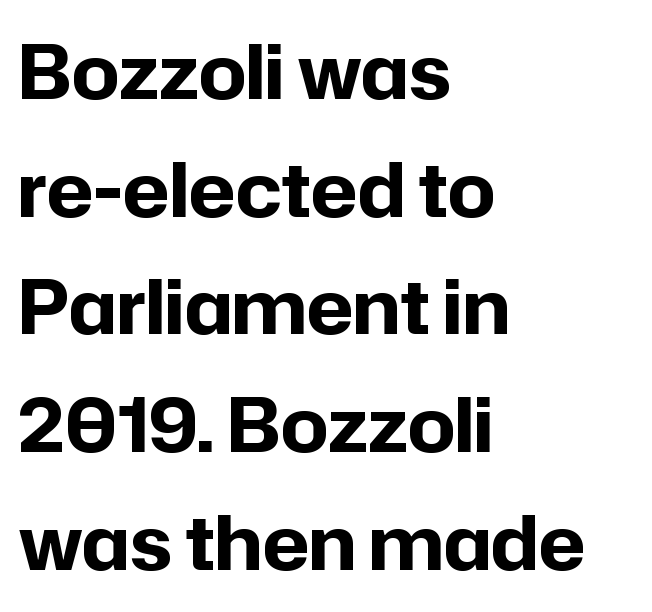
Every row of glyphs begins at an identical x-position on the left. Heavy-handed strokes throughout: this text is bold. Between one letter and the next there's only the usual sliver of space. I'd call this a sans setting — the letters go barefoot. When letters stand straight like this, we call the style roman or upright.
